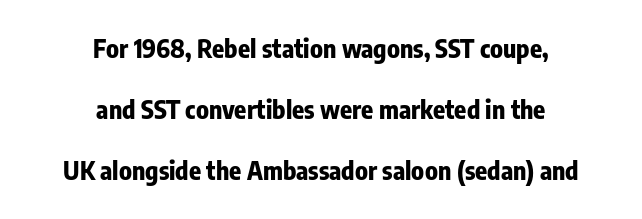
The specimen omits any rule beneath the text block's lines. You can tell it's not italic because the verticals are truly vertical. Rows of type keep a wide berth in the vertical direction. How are the letters spaced? Ordinarily, with no added tracking. I'd describe the lettering as bold — thick and assertive.
